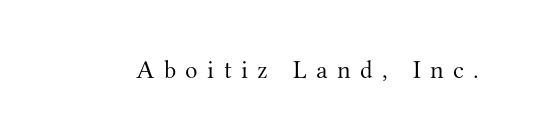
The image shows 26 px text type, upright; set unusually wide letter spacing (+0.36 em), not underlined.
